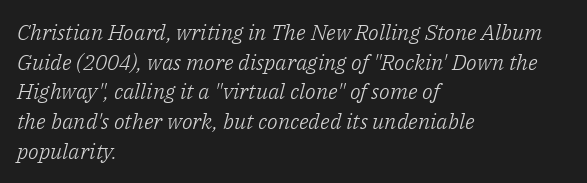
{"italic": "yes", "lean": "right", "slant_degrees": 14, "bold": "no", "underline": "no", "align": "left", "line_spacing": "normal", "line_spacing_ratio": 1.35, "letter_spacing": "normal", "letter_spacing_em": 0.0, "glyph_px": 22}
